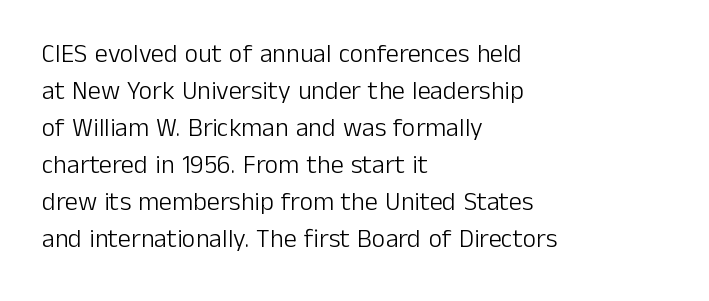
Q: Is the text bold? A: No.
Q: Is the text italic (slanted)? A: No, it is upright.
Q: Is the text underlined? A: No.
Q: How is the paragraph aligned? A: Left-aligned.
Q: Is the spacing between letters normal or unusually wide? A: Normal.
Q: Is the spacing between lines tight, normal or loose? A: Normal.
